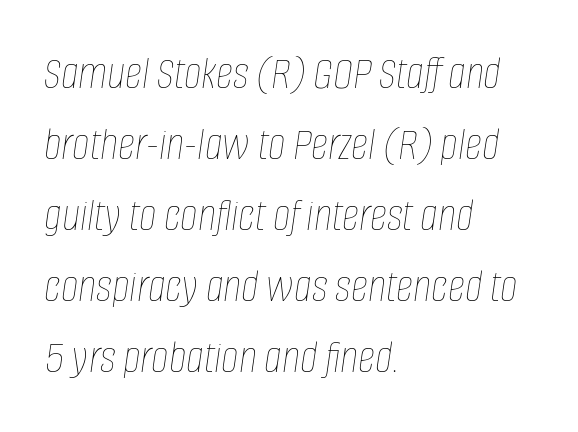
{"italic": "yes", "lean": "right", "slant_degrees": 8, "bold": "no", "weight": "thin", "width": "condensed", "stroke_contrast": "low", "x_height": "large", "monospaced": "no", "underline": "no", "align": "left", "line_spacing": "normal", "line_spacing_ratio": 1.48, "letter_spacing": "normal", "letter_spacing_em": 0.0, "glyph_px": 48}
